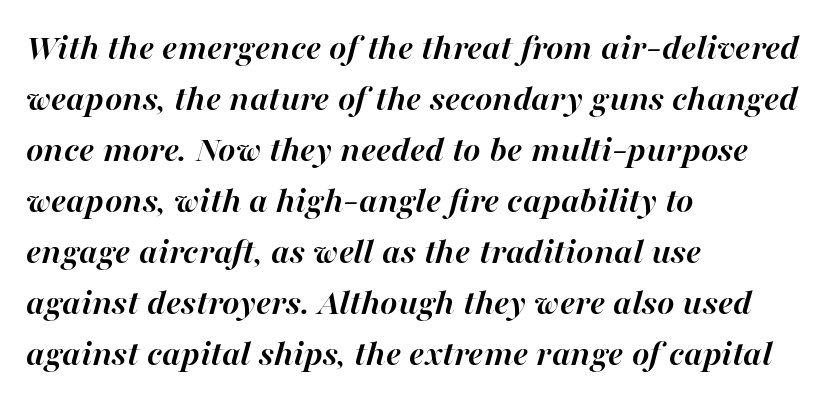
Q: Is the text bold? A: Yes.
Q: Is the text italic (slanted)? A: Yes, it leans right by about 16 degrees.
Q: Is the text underlined? A: No.
Q: How is the paragraph aligned? A: Left-aligned.
Q: Is the spacing between letters normal or unusually wide? A: Normal.
Q: Is the spacing between lines tight, normal or loose? A: Normal.
Q: Width (condensed, normal, or wide)? A: Normal.
Q: Stroke contrast? A: High.
Q: x-height? A: Medium.
Q: Monospaced? A: No.
